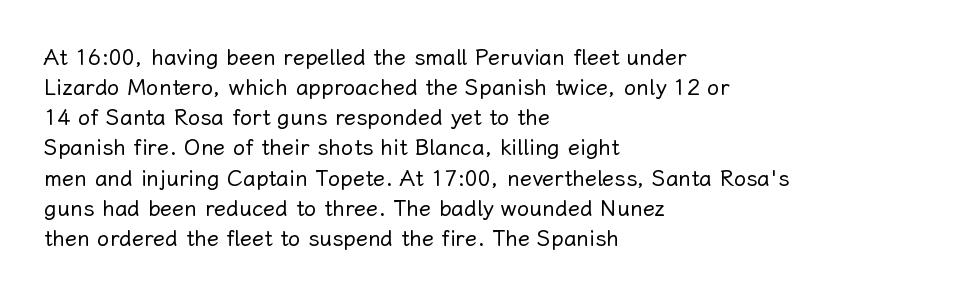
Q: Is the text bold? A: No.
Q: Is the text italic (slanted)? A: No, it is upright.
Q: Is the text underlined? A: No.
Q: How is the paragraph aligned? A: Left-aligned.
Q: Is the spacing between letters normal or unusually wide? A: Normal.
Q: Is the spacing between lines tight, normal or loose? A: Normal.
